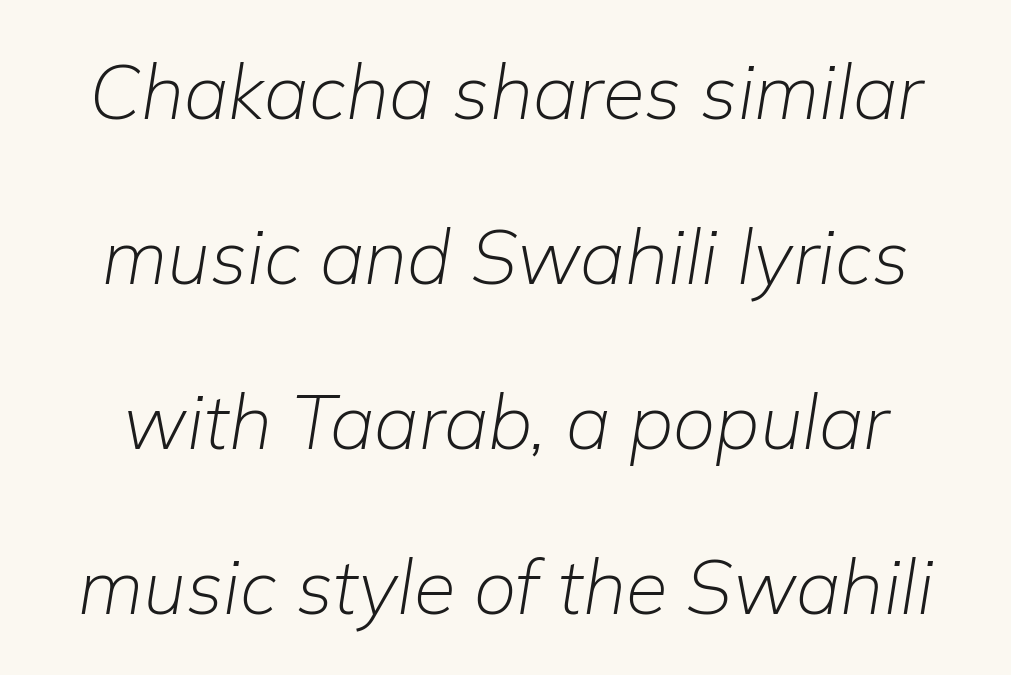
There is no visible air inserted between adjacent glyphs. Nobody drew a line under any word here. Tall strokes in this sample are angled rather than plumb. The rendering uses natural spacing where letterforms have individual widths.
